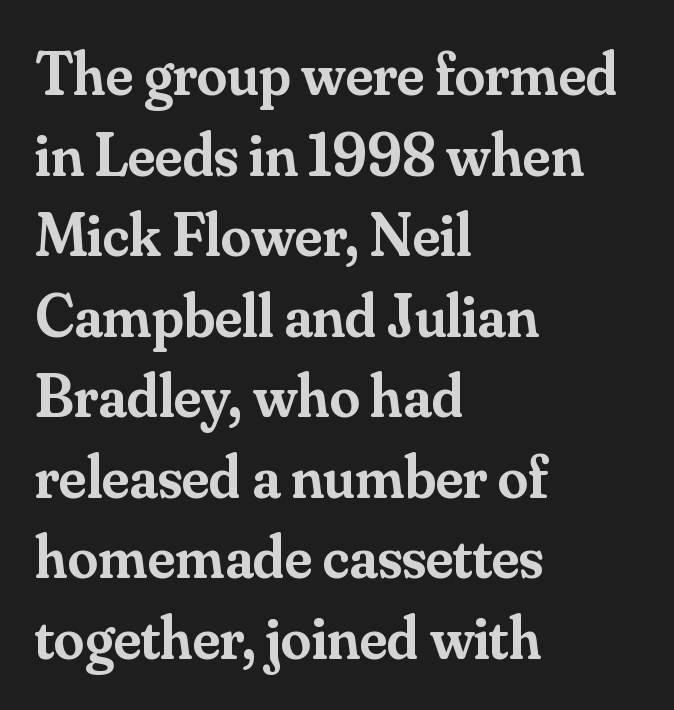
Q: Is the text bold? A: Semi-bold.
Q: Is the text italic (slanted)? A: No, it is upright.
Q: Is the typeface a serif or a sans-serif typeface? A: Serif.
Q: Is the text underlined? A: No.
Q: How is the paragraph aligned? A: Left-aligned.
Q: Is the spacing between letters normal or unusually wide? A: Normal.
Q: Is the spacing between lines tight, normal or loose? A: Normal.
Q: Width (condensed, normal, or wide)? A: Normal.
Q: Stroke contrast? A: Medium.
Q: x-height? A: Small.
Q: Monospaced? A: No.
